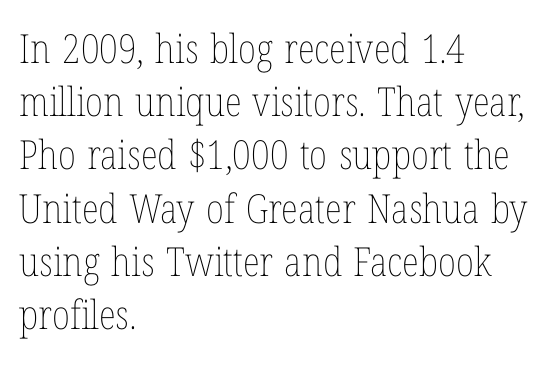
{"italic": "no", "bold": "no", "weight": "thin", "width": "condensed", "stroke_contrast": "low", "x_height": "medium", "monospaced": "no", "underline": "no", "align": "left", "line_spacing": "normal", "line_spacing_ratio": 1.33, "letter_spacing": "normal", "letter_spacing_em": 0.0, "glyph_px": 40}
